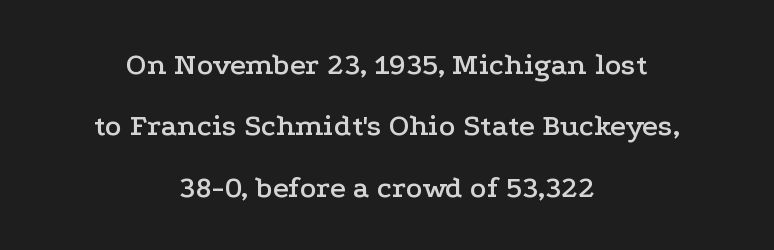
Glance below the letters and you will spot only blank space. The rendering positions every line midway between the sides. Looks like regular typesetting: each glyph gets only the width it needs. The letterforms sit shoulder to shoulder at normal distance.
